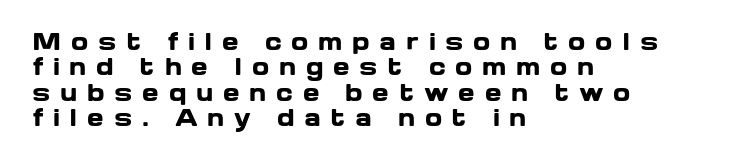
{"italic": "no", "bold": "yes", "underline": "no", "align": "left", "line_spacing": "tight", "line_spacing_ratio": 1.15, "letter_spacing": "wide", "letter_spacing_em": 0.44, "glyph_px": 22}
